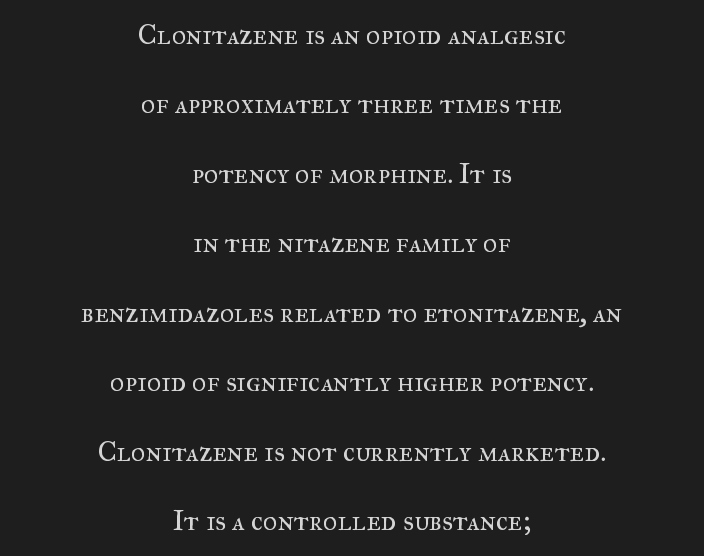
{"serif": "yes", "italic": "no", "bold": "no", "weight": "regular", "width": "normal", "stroke_contrast": "medium", "x_height": "small", "monospaced": "no", "underline": "no", "align": "center", "line_spacing": "loose", "line_spacing_ratio": 2.48, "letter_spacing": "normal", "letter_spacing_em": 0.0, "glyph_px": 28}
